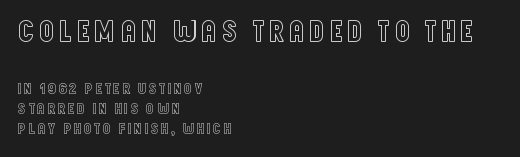
{"italic": "no", "width": "condensed", "x_height": "large", "monospaced": "no", "underline": "no", "align": "left", "line_spacing": "normal", "line_spacing_ratio": 1.26, "larger_block": "first", "size_ratio": 1.94, "glyph_px": 31}
